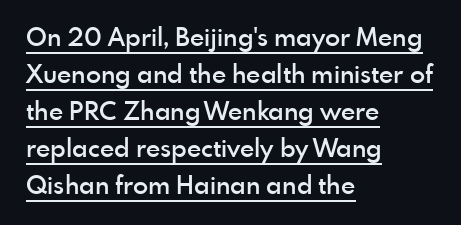
{"italic": "no", "bold": "semi", "underline": "yes", "align": "left", "line_spacing": "normal", "line_spacing_ratio": 1.48, "letter_spacing": "normal", "letter_spacing_em": 0.0, "glyph_px": 25}
